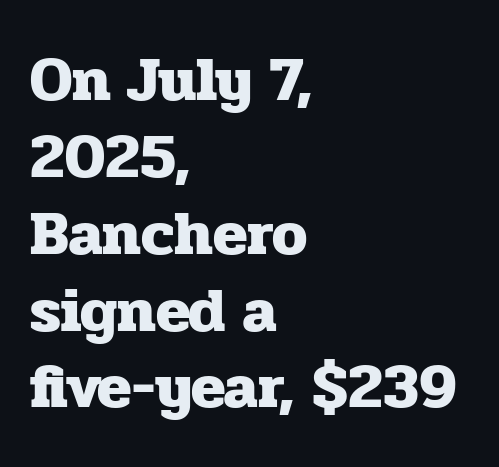
Q: Is the text bold? A: Yes.
Q: Is the text italic (slanted)? A: No, it is upright.
Q: Is the typeface a serif or a sans-serif typeface? A: Serif.
Q: Is the text underlined? A: No.
Q: How is the paragraph aligned? A: Left-aligned.
Q: Is the spacing between letters normal or unusually wide? A: Normal.
Q: Width (condensed, normal, or wide)? A: Normal.
Q: Stroke contrast? A: Low.
Q: x-height? A: Medium.
Q: Monospaced? A: No.
